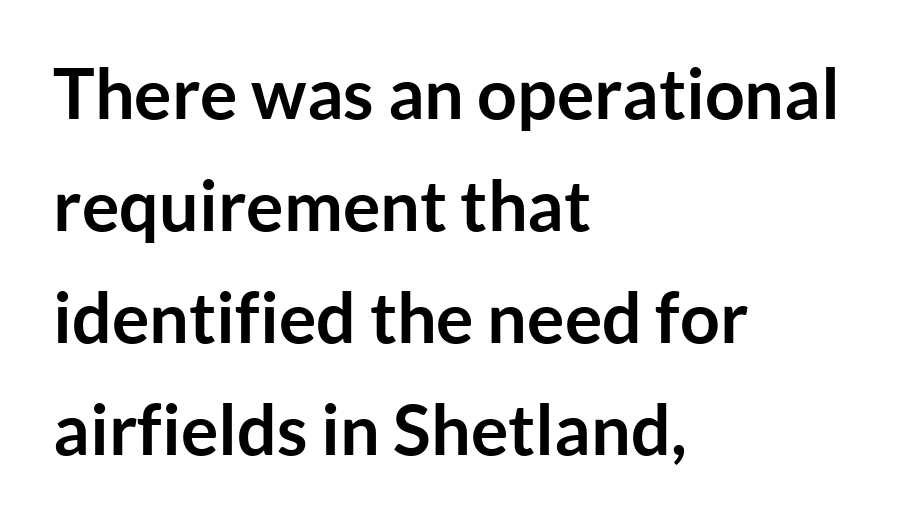
Q: Is the text bold? A: Yes.
Q: Is the text italic (slanted)? A: No, it is upright.
Q: Is the typeface a serif or a sans-serif typeface? A: Sans-serif.
Q: Is the text underlined? A: No.
Q: How is the paragraph aligned? A: Left-aligned.
Q: Is the spacing between letters normal or unusually wide? A: Normal.
Q: Is the spacing between lines tight, normal or loose? A: Normal.
Q: Width (condensed, normal, or wide)? A: Normal.
Q: Stroke contrast? A: Low.
Q: x-height? A: Medium.
Q: Monospaced? A: No.
